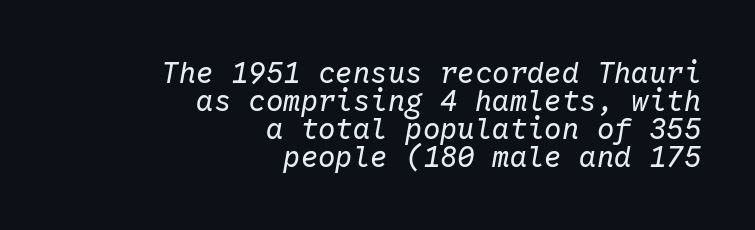
Q: Is the text bold? A: No.
Q: Is the text italic (slanted)? A: Yes, it leans right by about 10 degrees.
Q: Is the text underlined? A: No.
Q: How is the paragraph aligned? A: Right-aligned.
Q: Is the spacing between letters normal or unusually wide? A: Normal.
Q: Is the spacing between lines tight, normal or loose? A: Tight.
Q: Width (condensed, normal, or wide)? A: Normal.
Q: Stroke contrast? A: Low.
Q: x-height? A: Medium.
Q: Monospaced? A: Yes.
